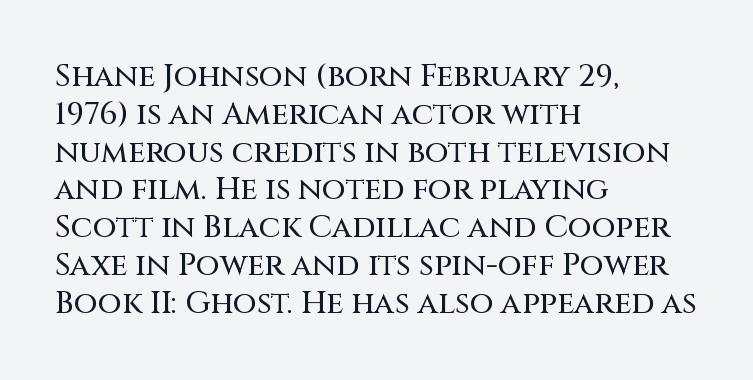
Q: Is the text italic (slanted)? A: No, it is upright.
Q: Is the typeface a serif or a sans-serif typeface? A: Sans-serif.
Q: Is the text underlined? A: No.
Q: How is the paragraph aligned? A: Left-aligned.
Q: Is the spacing between letters normal or unusually wide? A: Normal.
Q: Width (condensed, normal, or wide)? A: Normal.
Q: Stroke contrast? A: Medium.
Q: x-height? A: Large.
Q: Monospaced? A: No.
